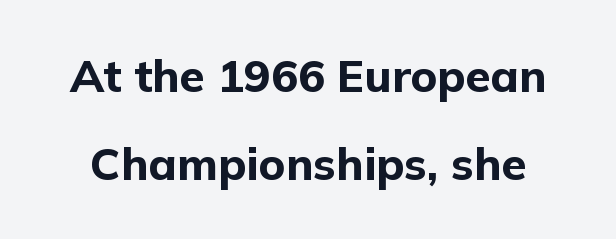
The passage shown is not underscored anywhere. As a designer I'd log this as weight 700, bold. The designer dialed line spacing up above the default. Default kerning and tracking; the words read as compact shapes. This is roman type, the default non-slanted kind. Do the characters align in a grid? No, the font is proportional.
